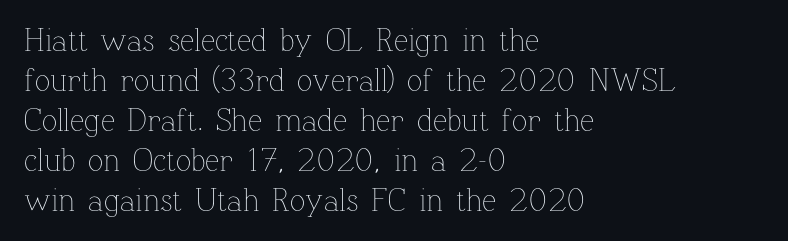
The image shows 32 px thin type, upright; set left-aligned, normal line spacing (1.25x), normal letter spacing, not underlined; low stroke contrast and a medium x-height.
